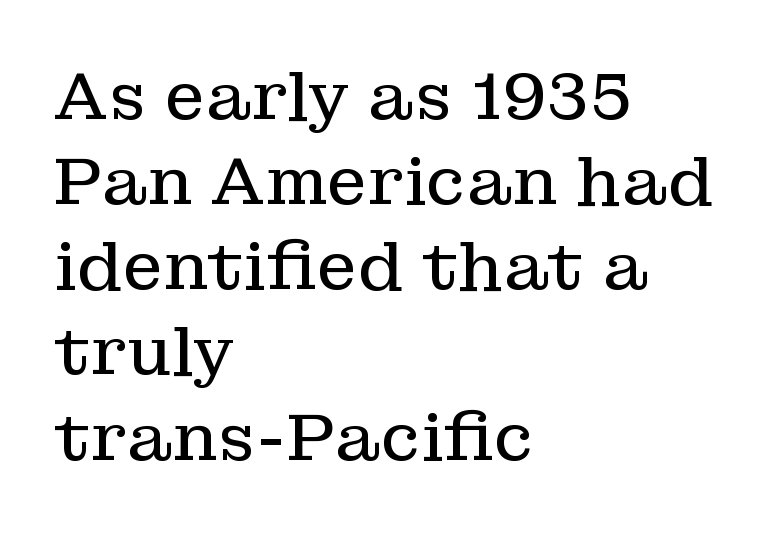
Q: Is the text bold? A: No.
Q: Is the text italic (slanted)? A: No, it is upright.
Q: Is the typeface a serif or a sans-serif typeface? A: Serif.
Q: Is the text underlined? A: No.
Q: How is the paragraph aligned? A: Left-aligned.
Q: Is the spacing between letters normal or unusually wide? A: Normal.
Q: Is the spacing between lines tight, normal or loose? A: Normal.
Q: Width (condensed, normal, or wide)? A: Normal.
Q: Stroke contrast? A: Low.
Q: x-height? A: Medium.
Q: Monospaced? A: No.
